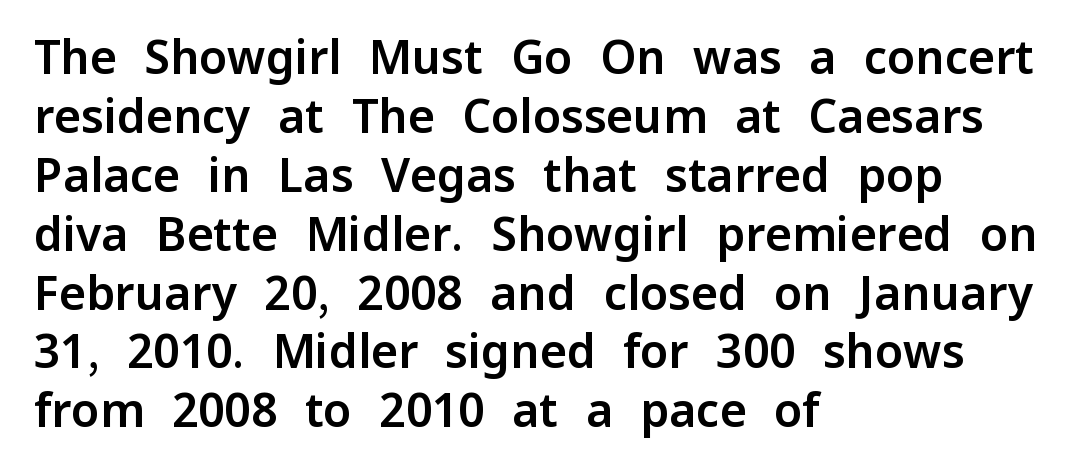
Any mark beneath the type? The region is blank. The rag falls on the right side of this text block. This sample uses plain, unmodified letter spacing. The space between consecutive lines is moderate. The typography opts for an upright posture over an oblique one.
